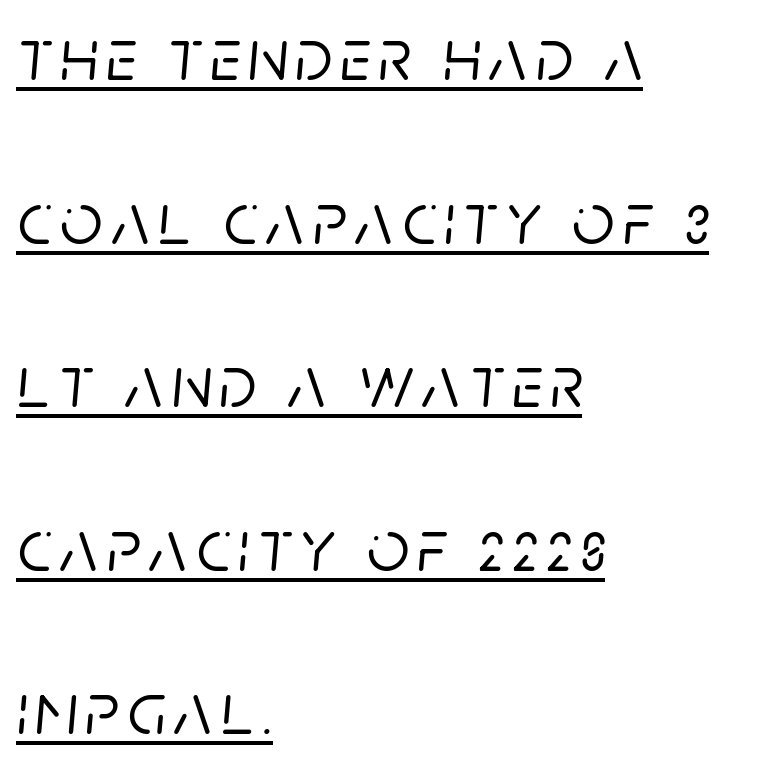
{"italic": "yes", "lean": "right", "slant_degrees": 5, "width": "normal", "stroke_contrast": "low", "x_height": "large", "monospaced": "no", "underline": "yes", "align": "left", "line_spacing": "loose", "line_spacing_ratio": 2.21, "glyph_px": 74}
